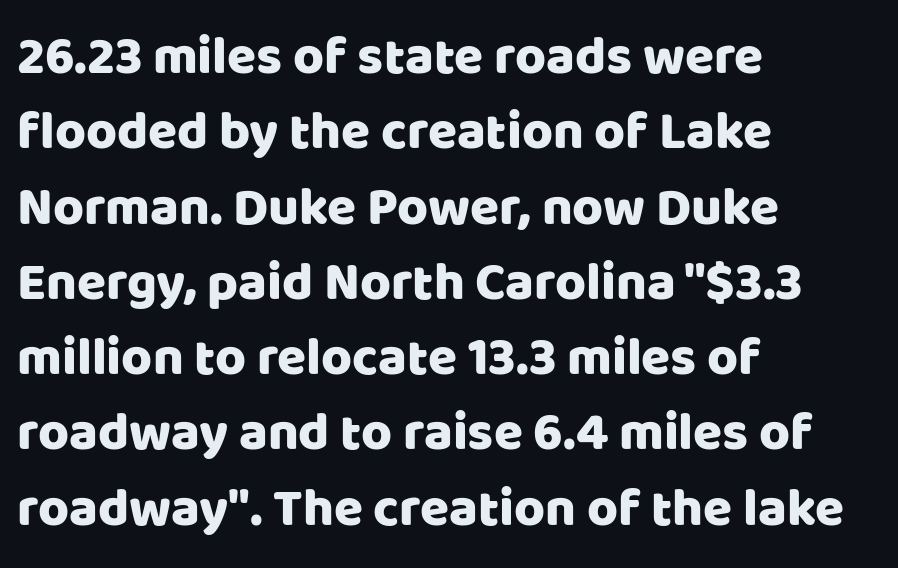
{"serif": "no", "italic": "no", "width": "normal", "stroke_contrast": "low", "x_height": "large", "monospaced": "no", "underline": "no", "align": "left", "line_spacing": "normal", "line_spacing_ratio": 1.42, "letter_spacing": "normal", "letter_spacing_em": 0.0, "glyph_px": 53}
